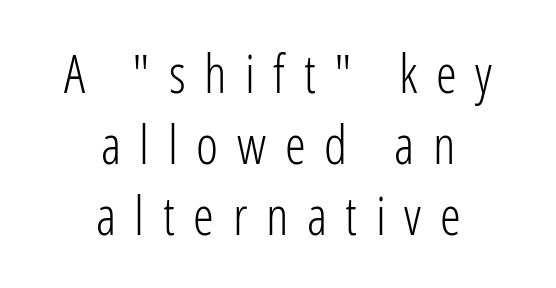
{"serif": "no", "italic": "no", "bold": "no", "weight": "light", "width": "condensed", "stroke_contrast": "low", "x_height": "medium", "monospaced": "no", "underline": "no", "align": "center", "line_spacing": "normal", "line_spacing_ratio": 1.34, "letter_spacing": "wide", "letter_spacing_em": 0.35, "glyph_px": 53}
